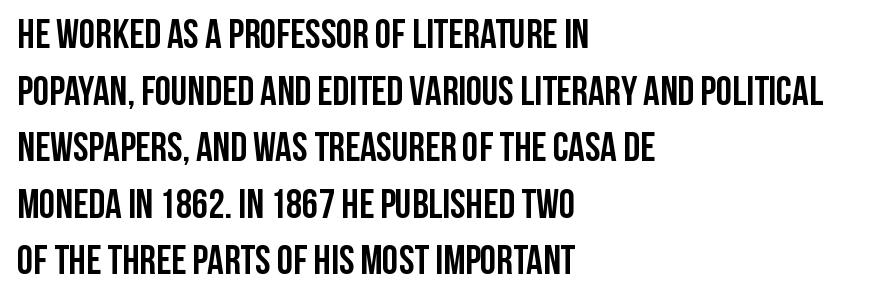
Q: Is the text bold? A: Yes.
Q: Is the text italic (slanted)? A: No, it is upright.
Q: Is the typeface a serif or a sans-serif typeface? A: Sans-serif.
Q: Is the text underlined? A: No.
Q: How is the paragraph aligned? A: Left-aligned.
Q: Is the spacing between letters normal or unusually wide? A: Normal.
Q: Is the spacing between lines tight, normal or loose? A: Normal.
Q: Width (condensed, normal, or wide)? A: Condensed.
Q: Stroke contrast? A: Low.
Q: x-height? A: Large.
Q: Monospaced? A: No.
